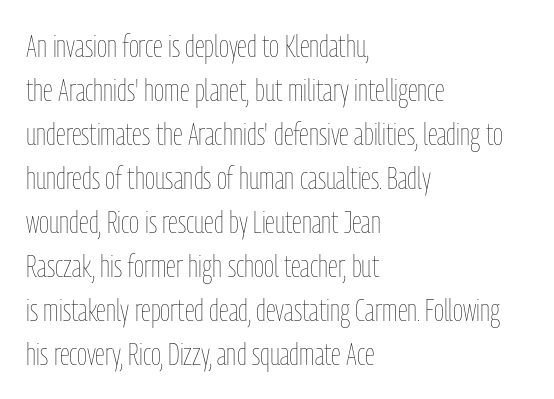
These lines are rendered in a variable-pitch font. Baseline-to-baseline distance is the conventional proportion of letter height. Honestly, the letter spacing is just normal — you wouldn't notice it. Descenders hang freely into open space. Is this a heavy cut? Hardly; it is regular or lighter.
